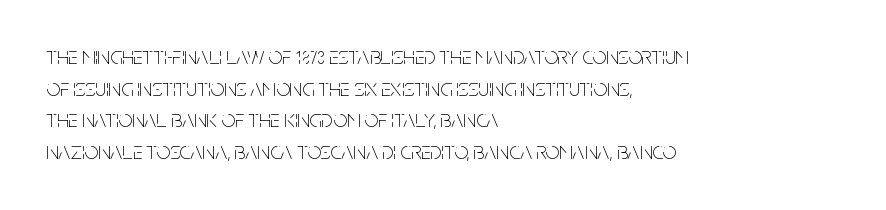
The image shows 24 px text type, upright; set left-aligned, normal line spacing (1.32x), normal letter spacing, not underlined.
